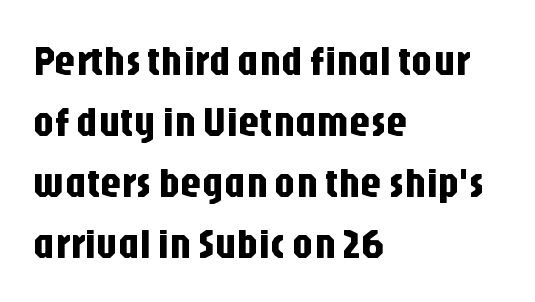
Q: Is the text italic (slanted)? A: No, it is upright.
Q: Is the typeface a serif or a sans-serif typeface? A: Sans-serif.
Q: Is the text underlined? A: No.
Q: How is the paragraph aligned? A: Left-aligned.
Q: Is the spacing between letters normal or unusually wide? A: Normal.
Q: Is the spacing between lines tight, normal or loose? A: Normal.
Q: Width (condensed, normal, or wide)? A: Condensed.
Q: Stroke contrast? A: Low.
Q: x-height? A: Large.
Q: Monospaced? A: No.
